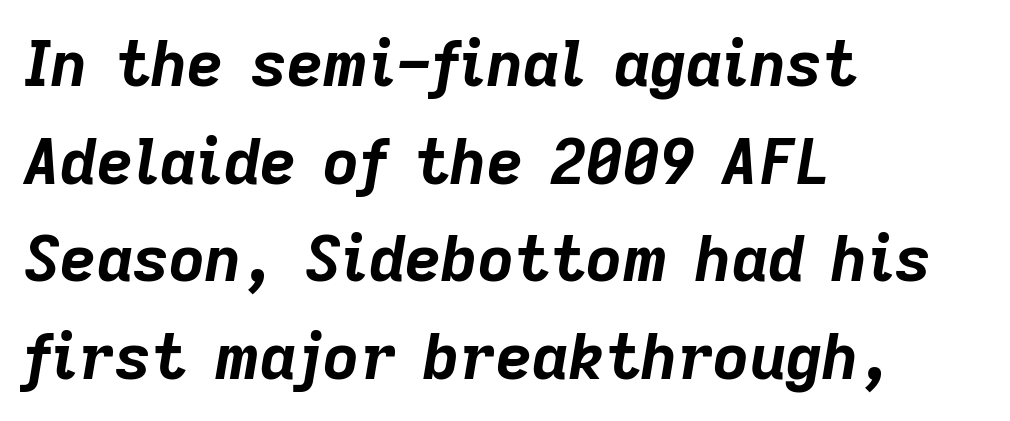
The image shows 63 px bold type, italic (leaning right); set left-aligned, normal line spacing (1.55x), normal letter spacing, not underlined; low stroke contrast and a medium x-height.
